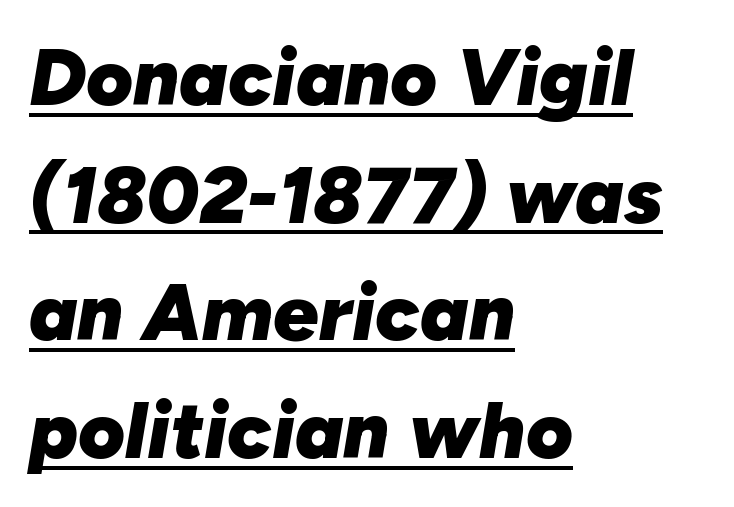
What's the leading like? Ordinary, nothing unusual. Each letter keeps its own natural width here, so spacing adapts to shape. Rendered with sloped, italic letterforms. Nobody touched the tracking dial on this one. Does a line run under the words? Yes, clearly.
